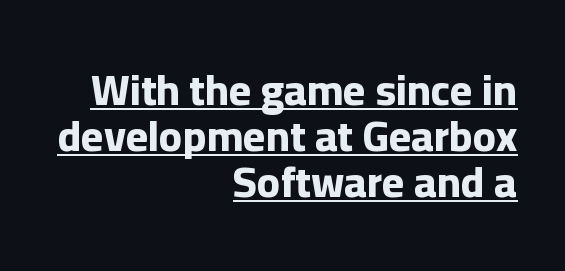
{"serif": "no", "italic": "no", "bold": "yes", "weight": "bold", "width": "normal", "stroke_contrast": "low", "x_height": "medium", "monospaced": "no", "underline": "yes", "align": "right", "line_spacing": "tight", "line_spacing_ratio": 1.07, "letter_spacing": "normal", "letter_spacing_em": 0.0, "glyph_px": 43}
